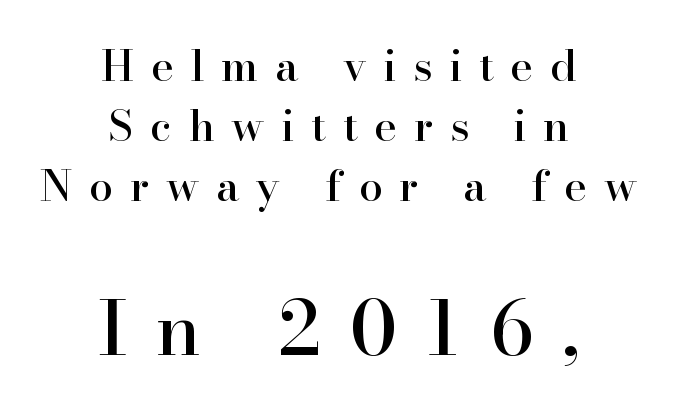
The image shows 75 px serif type, upright; set centered, normal line spacing (1.4x), unusually wide letter spacing (+0.39 em), not underlined; the second (bottom) block is 1.74x larger; high stroke contrast and a small x-height.
